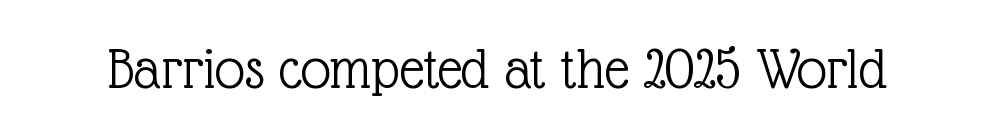
Ordinary non-slanted type is in use. The foot of each line stays bare and open. The passage shown is typeset with a serif family. The type is set solid horizontally, with unmodified tracking. Is this a fixed-width face? No — the glyphs have proportional, varying widths. Stroke mass is kept to a normal reading level or below.
